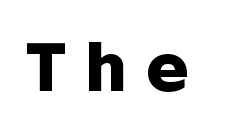
{"serif": "no", "italic": "no", "bold": "yes", "weight": "heavy", "width": "normal", "stroke_contrast": "low", "x_height": "medium", "monospaced": "no", "underline": "no", "letter_spacing": "wide", "letter_spacing_em": 0.29, "glyph_px": 65}
